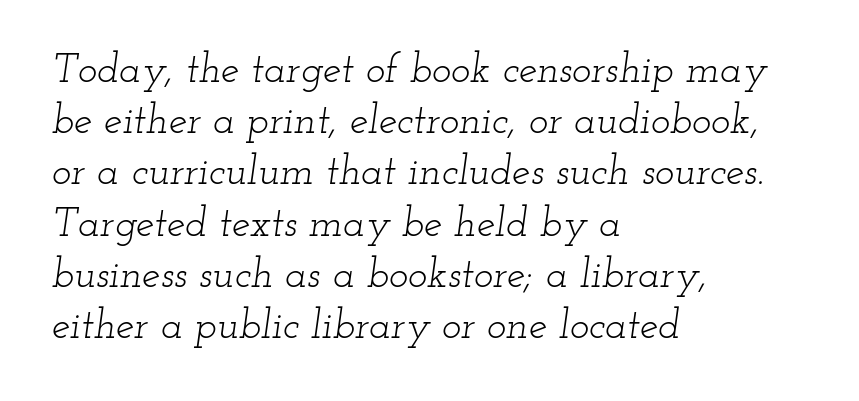
{"serif": "yes", "italic": "yes", "lean": "right", "slant_degrees": 12, "bold": "no", "weight": "light", "width": "wide", "stroke_contrast": "low", "x_height": "small", "monospaced": "no", "underline": "no", "align": "left", "line_spacing": "normal", "line_spacing_ratio": 1.25, "letter_spacing": "normal", "letter_spacing_em": 0.0, "glyph_px": 41}
